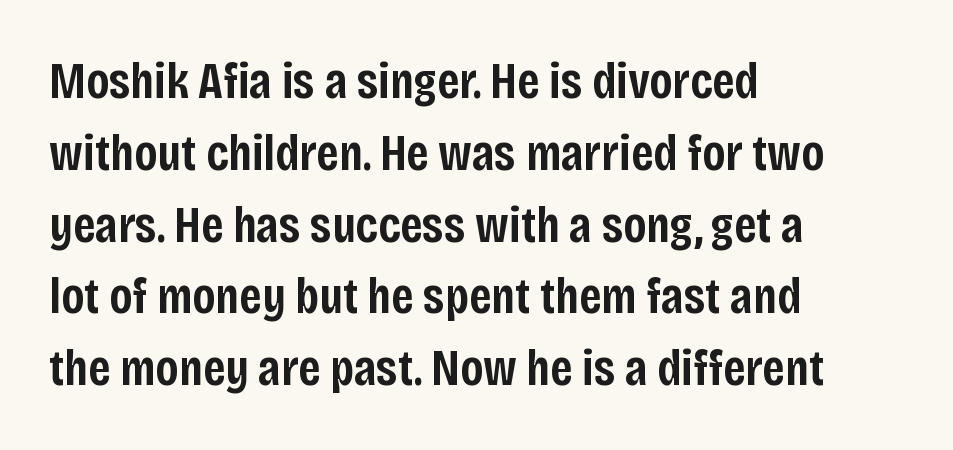
{"serif": "no", "italic": "no", "bold": "semi", "weight": "semibold", "width": "condensed", "stroke_contrast": "low", "x_height": "large", "monospaced": "no", "underline": "no", "align": "left", "line_spacing": "normal", "line_spacing_ratio": 1.38, "letter_spacing": "normal", "letter_spacing_em": 0.0, "glyph_px": 52}
